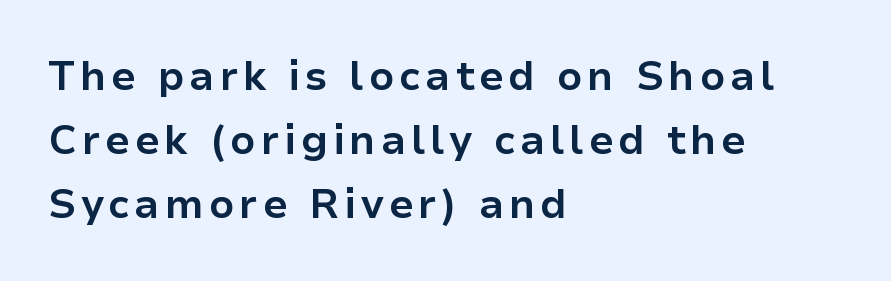
{"serif": "no", "italic": "no", "bold": "yes", "weight": "bold", "width": "normal", "stroke_contrast": "low", "x_height": "medium", "monospaced": "no", "underline": "no", "align": "left", "line_spacing": "normal", "line_spacing_ratio": 1.56, "glyph_px": 41}
